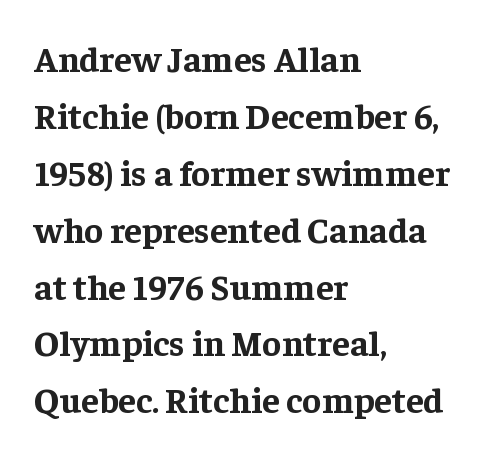
Q: Is the text bold? A: Yes.
Q: Is the text italic (slanted)? A: No, it is upright.
Q: Is the typeface a serif or a sans-serif typeface? A: Serif.
Q: Is the text underlined? A: No.
Q: How is the paragraph aligned? A: Left-aligned.
Q: Is the spacing between letters normal or unusually wide? A: Normal.
Q: Is the spacing between lines tight, normal or loose? A: Normal.
Q: Width (condensed, normal, or wide)? A: Normal.
Q: Stroke contrast? A: Low.
Q: x-height? A: Medium.
Q: Monospaced? A: No.
